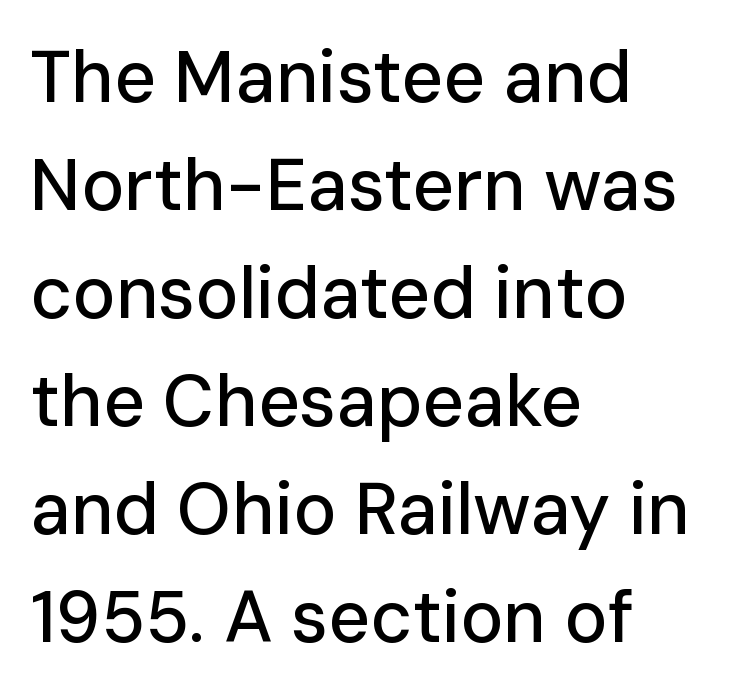
{"serif": "no", "italic": "no", "width": "normal", "stroke_contrast": "low", "x_height": "medium", "monospaced": "no", "underline": "no", "align": "left", "line_spacing": "normal", "line_spacing_ratio": 1.5, "letter_spacing": "normal", "letter_spacing_em": 0.0, "glyph_px": 72}
